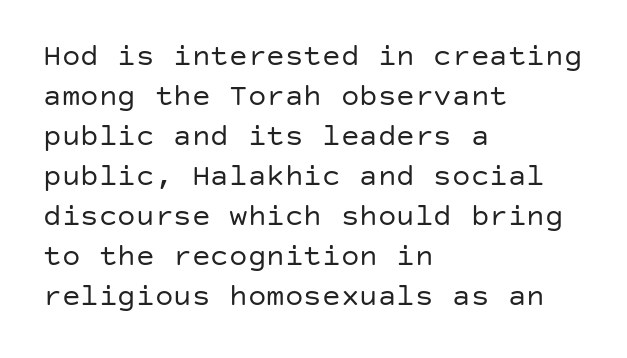
The image shows 31 px regular-weight sans-serif type, upright; set left-aligned, normal line spacing (1.29x), normal letter spacing, not underlined; low stroke contrast and a large x-height.
